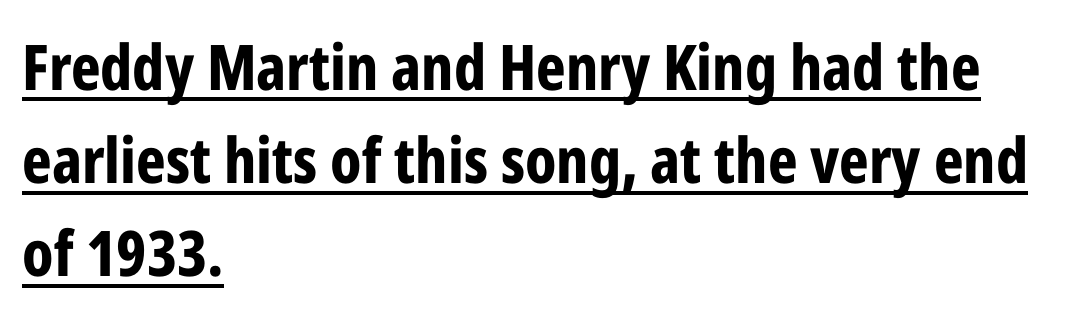
The image shows 63 px bold, condensed sans-serif type, upright; set left-aligned, normal line spacing (1.48x), normal letter spacing, underlined; low stroke contrast and a medium x-height.
